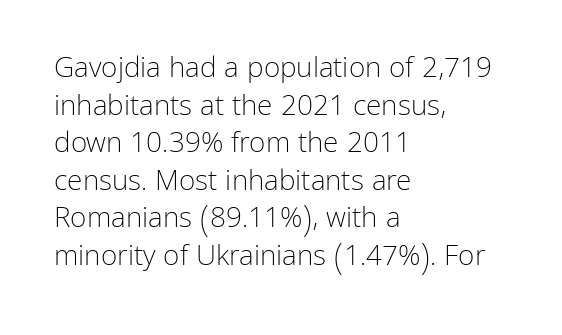
{"serif": "no", "italic": "no", "bold": "no", "weight": "light", "width": "normal", "stroke_contrast": "low", "x_height": "medium", "monospaced": "no", "underline": "no", "align": "left", "line_spacing": "normal", "line_spacing_ratio": 1.34, "letter_spacing": "normal", "letter_spacing_em": 0.0, "glyph_px": 28}
